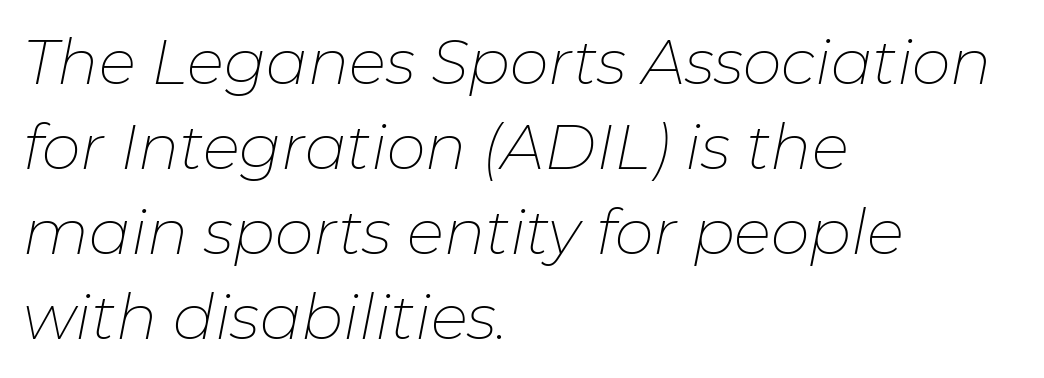
Q: Is the text bold? A: No.
Q: Is the text italic (slanted)? A: Yes, it leans right by about 11 degrees.
Q: Is the text underlined? A: No.
Q: How is the paragraph aligned? A: Left-aligned.
Q: Is the spacing between letters normal or unusually wide? A: Normal.
Q: Is the spacing between lines tight, normal or loose? A: Normal.
Q: Width (condensed, normal, or wide)? A: Normal.
Q: Stroke contrast? A: Low.
Q: x-height? A: Medium.
Q: Monospaced? A: No.
